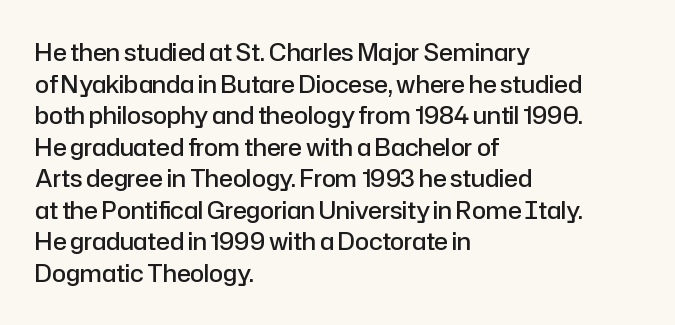
Q: Is the text bold? A: Semi-bold.
Q: Is the text italic (slanted)? A: No, it is upright.
Q: Is the text underlined? A: No.
Q: How is the paragraph aligned? A: Left-aligned.
Q: Is the spacing between letters normal or unusually wide? A: Normal.
Q: Is the spacing between lines tight, normal or loose? A: Normal.
